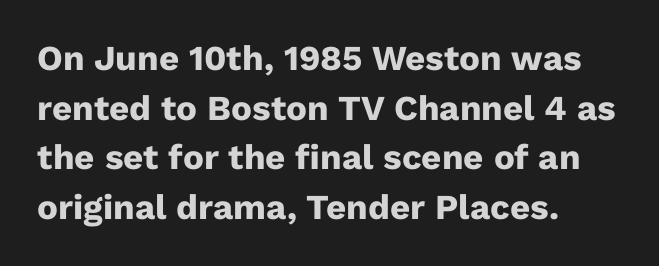
Q: Is the text bold? A: Yes.
Q: Is the text italic (slanted)? A: No, it is upright.
Q: Is the typeface a serif or a sans-serif typeface? A: Sans-serif.
Q: Is the text underlined? A: No.
Q: How is the paragraph aligned? A: Left-aligned.
Q: Is the spacing between letters normal or unusually wide? A: Normal.
Q: Is the spacing between lines tight, normal or loose? A: Normal.
Q: Width (condensed, normal, or wide)? A: Normal.
Q: Stroke contrast? A: Low.
Q: x-height? A: Medium.
Q: Monospaced? A: No.
